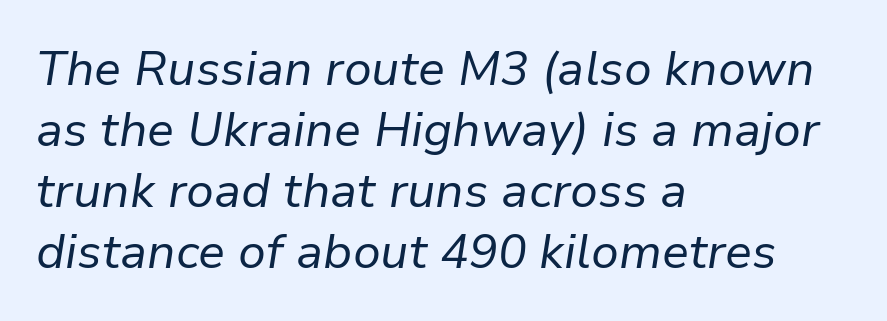
Q: Is the text bold? A: No.
Q: Is the text italic (slanted)? A: Yes, it leans right by about 9 degrees.
Q: Is the text underlined? A: No.
Q: How is the paragraph aligned? A: Left-aligned.
Q: Is the spacing between letters normal or unusually wide? A: Normal.
Q: Is the spacing between lines tight, normal or loose? A: Normal.
Q: Width (condensed, normal, or wide)? A: Normal.
Q: Stroke contrast? A: Low.
Q: x-height? A: Medium.
Q: Monospaced? A: No.
